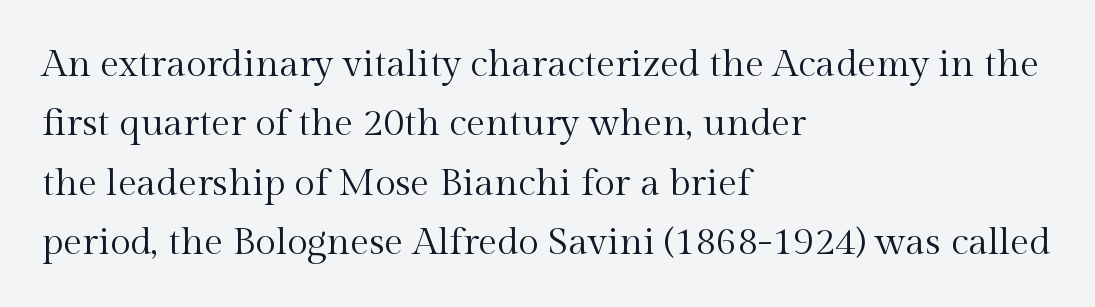
{"serif": "yes", "italic": "no", "bold": "no", "weight": "regular", "width": "normal", "x_height": "medium", "monospaced": "no", "underline": "no", "align": "left", "line_spacing": "normal", "line_spacing_ratio": 1.56, "letter_spacing": "normal", "letter_spacing_em": 0.0, "glyph_px": 38}
